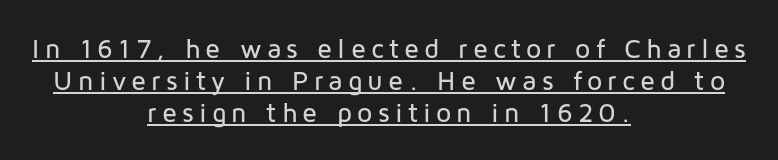
{"italic": "no", "underline": "yes", "align": "center", "line_spacing_ratio": 1.19, "glyph_px": 27}
